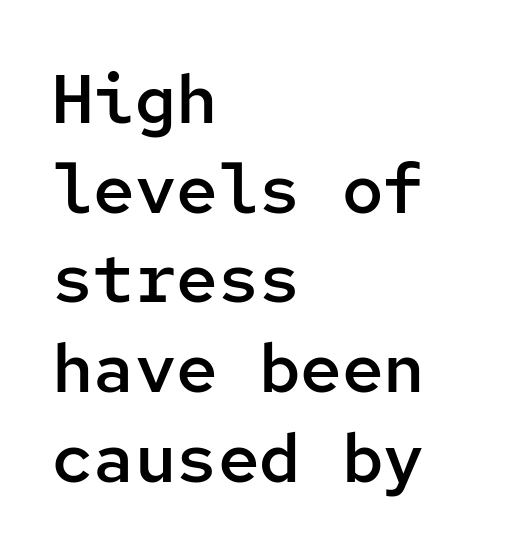
Summary of weight: moderately heavy, a semibold. Type without underlining. A typesetter would call this leading conventional body-copy spacing. The passage shown is typed in a monospace face where columns stay perfectly aligned.
